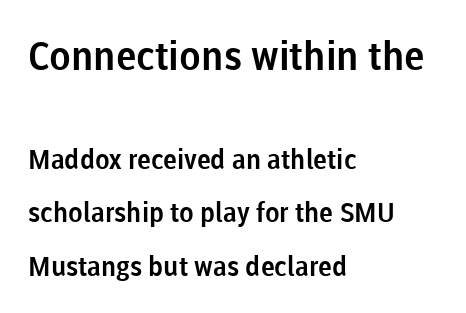
Q: Is the text italic (slanted)? A: No, it is upright.
Q: Is the typeface a serif or a sans-serif typeface? A: Sans-serif.
Q: Is the text underlined? A: No.
Q: How is the paragraph aligned? A: Left-aligned.
Q: Is the spacing between letters normal or unusually wide? A: Normal.
Q: Is the spacing between lines tight, normal or loose? A: Loose.
Q: Which block of text is set in a larger size, the first (top) or the second (bottom)? A: The first (top) one.
Q: Width (condensed, normal, or wide)? A: Normal.
Q: Stroke contrast? A: Low.
Q: x-height? A: Medium.
Q: Monospaced? A: No.
